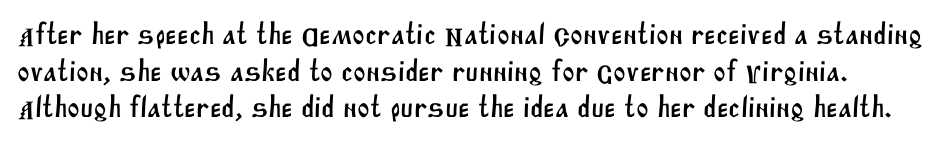
The passage shown is typed in a proportional face where columns would drift. Each word holds together tightly as a unit, with standard inter-letter gaps. The foot of each line stays bare and open. Look at the bottom of the vertical strokes: they stop flat, with no serifs.
